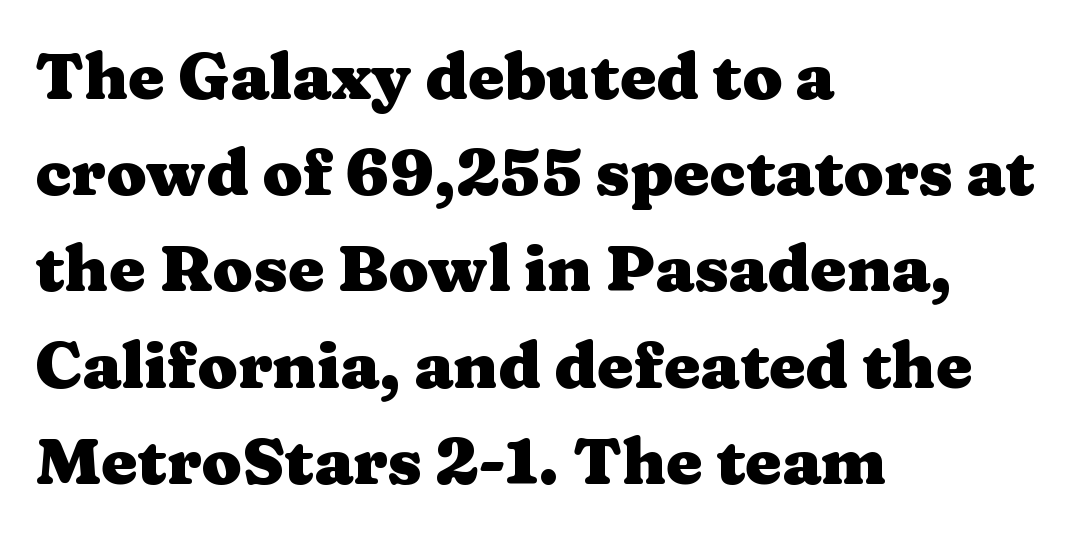
The letters sit at their default tracking, neither squeezed nor spread. Chunky letters — that's bold for sure. You can tell from the footed stems that serif type was used. Nope, not italic — everything's standing straight.
